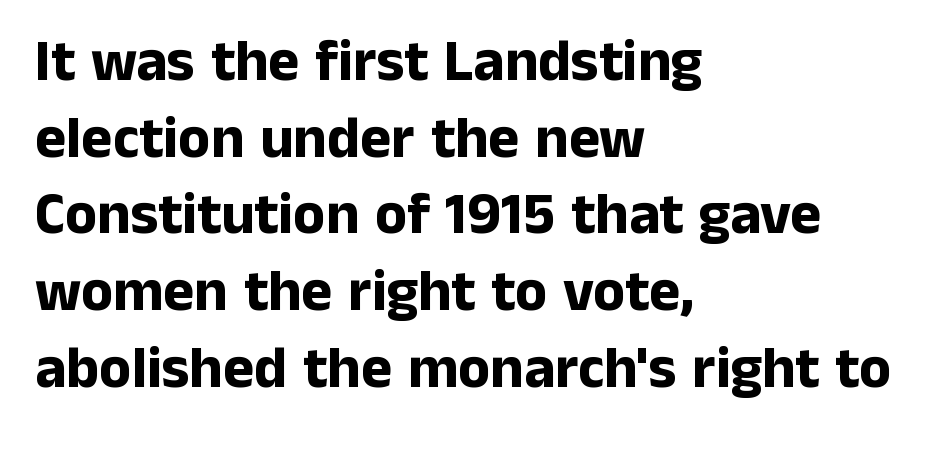
{"serif": "no", "italic": "no", "bold": "yes", "weight": "bold", "width": "normal", "stroke_contrast": "low", "x_height": "medium", "monospaced": "no", "underline": "no", "align": "left", "line_spacing": "normal", "line_spacing_ratio": 1.3, "letter_spacing": "normal", "letter_spacing_em": 0.0, "glyph_px": 59}
